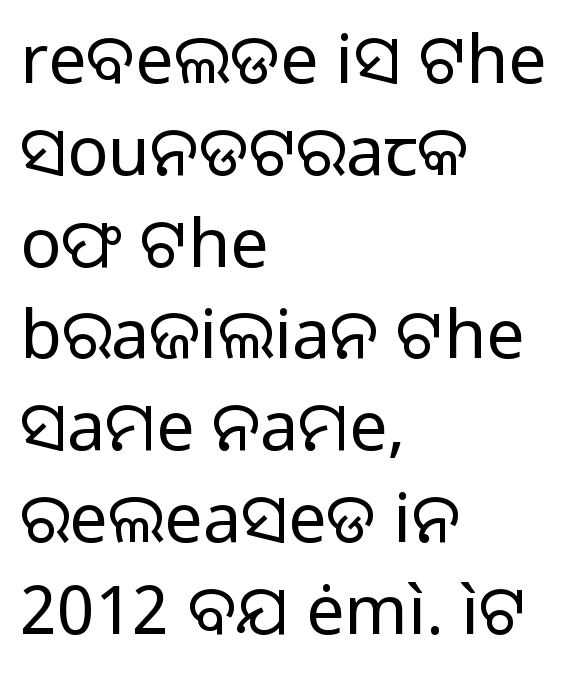
The image shows 68 px regular-weight sans-serif type, upright; set left-aligned, normal line spacing (1.35x), normal letter spacing, not underlined; low stroke contrast and a medium x-height.
